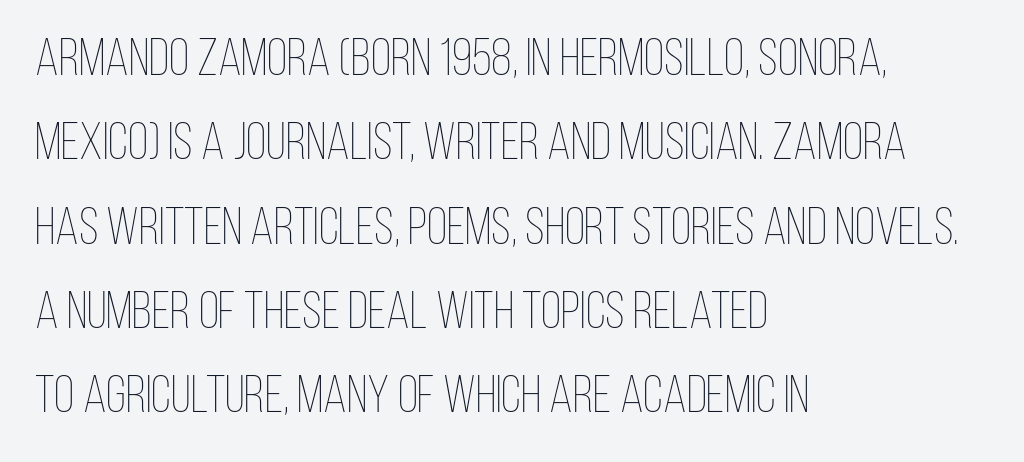
The image shows 53 px thin, condensed type, upright; set left-aligned, normal line spacing (1.59x), normal letter spacing, not underlined; low stroke contrast and a large x-height.
